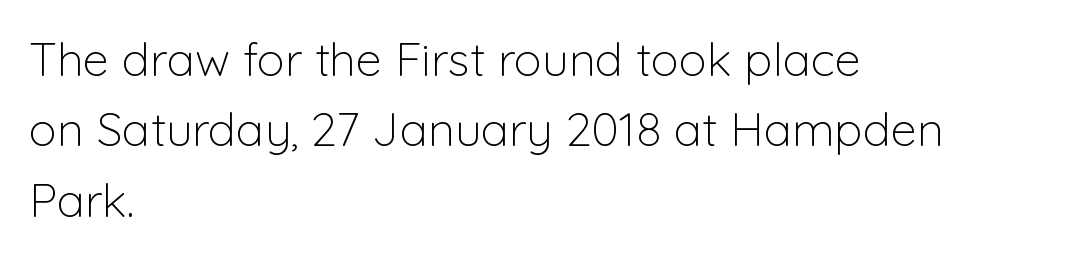
Q: Is the text bold? A: No.
Q: Is the text italic (slanted)? A: No, it is upright.
Q: Is the typeface a serif or a sans-serif typeface? A: Sans-serif.
Q: Is the text underlined? A: No.
Q: How is the paragraph aligned? A: Left-aligned.
Q: Is the spacing between letters normal or unusually wide? A: Normal.
Q: Is the spacing between lines tight, normal or loose? A: Normal.
Q: Width (condensed, normal, or wide)? A: Normal.
Q: Stroke contrast? A: Low.
Q: x-height? A: Medium.
Q: Monospaced? A: No.
